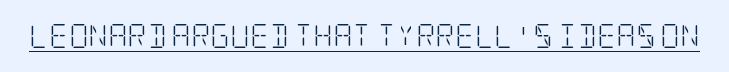
{"italic": "no", "bold": "no", "underline": "yes", "letter_spacing": "normal", "letter_spacing_em": 0.0, "glyph_px": 24}
